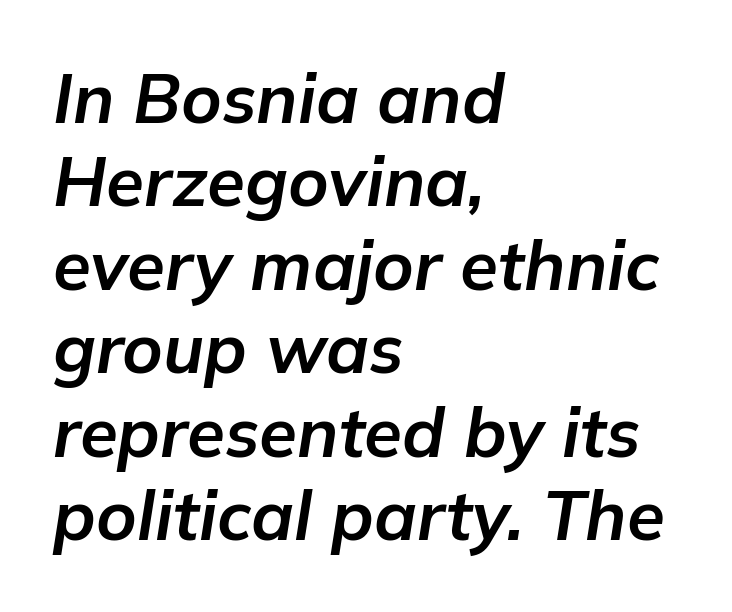
Every row of glyphs begins at an identical x-position on the left. No extra tracking has been applied to these lines. Each letter keeps its own natural width here, so spacing adapts to shape. The font is running at its bold setting.
